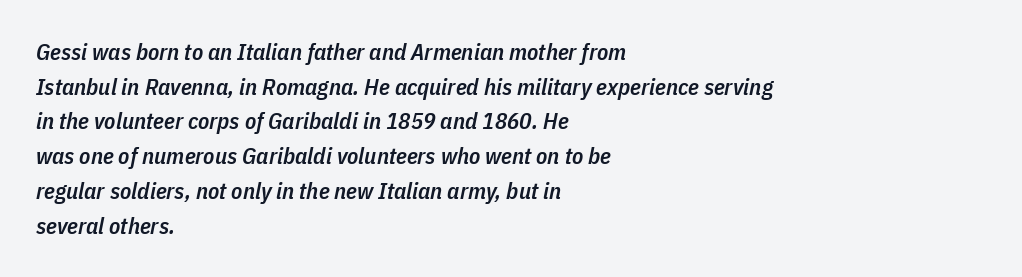
{"italic": "yes", "lean": "right", "slant_degrees": 11, "bold": "semi", "underline": "no", "align": "left", "line_spacing": "normal", "line_spacing_ratio": 1.51, "letter_spacing": "normal", "letter_spacing_em": 0.0, "glyph_px": 23}
